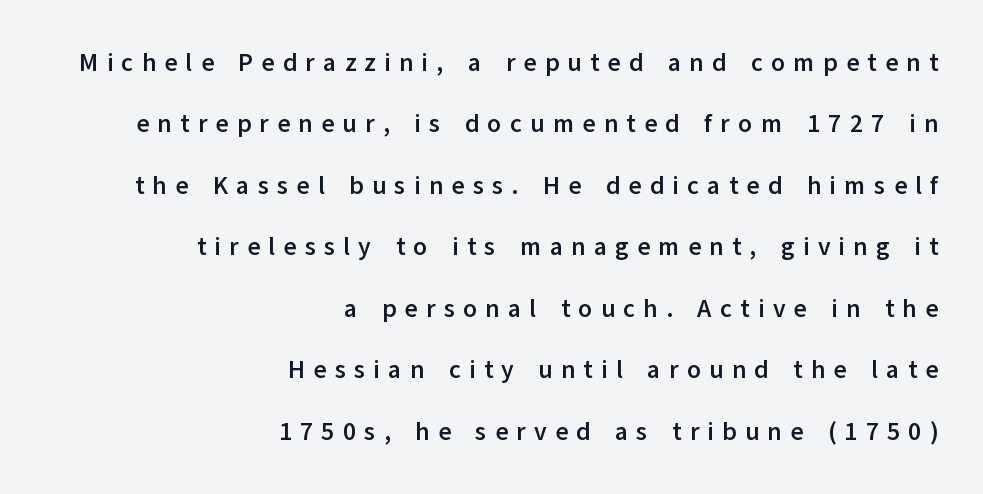
Q: Is the text bold? A: Yes.
Q: Is the text italic (slanted)? A: No, it is upright.
Q: Is the text underlined? A: No.
Q: How is the paragraph aligned? A: Right-aligned.
Q: Is the spacing between letters normal or unusually wide? A: Unusually wide.
Q: Is the spacing between lines tight, normal or loose? A: Loose.
